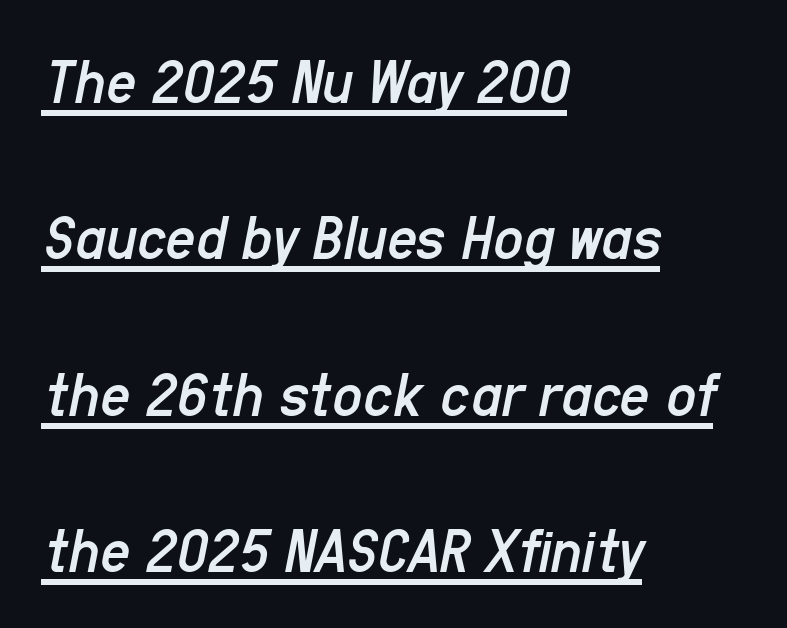
The image shows 66 px regular-weight, condensed type, italic (leaning right); set left-aligned, loose line spacing (2.37x), normal letter spacing, underlined; low stroke contrast and a medium x-height.
